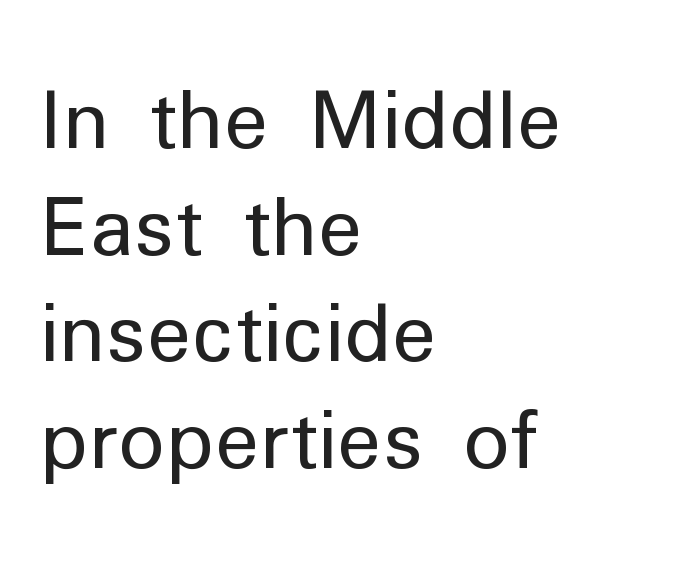
The image shows 79 px regular-weight sans-serif type, upright; set left-aligned, normal line spacing (1.35x), normal letter spacing, not underlined; low stroke contrast and a medium x-height.
